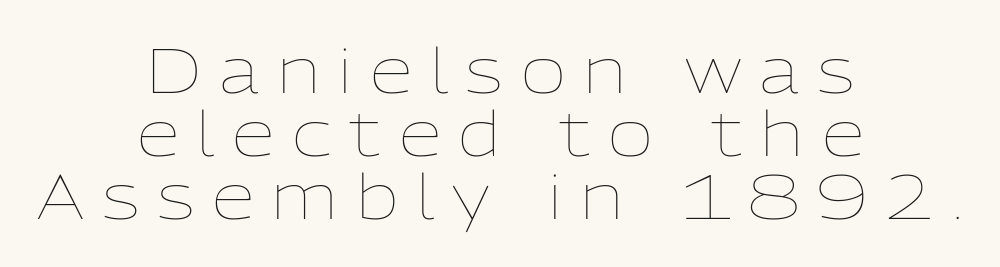
{"italic": "no", "bold": "no", "weight": "thin", "width": "normal", "stroke_contrast": "low", "x_height": "medium", "monospaced": "no", "underline": "no", "align": "center", "line_spacing": "tight", "line_spacing_ratio": 1.02, "letter_spacing": "wide", "letter_spacing_em": 0.29, "glyph_px": 62}
